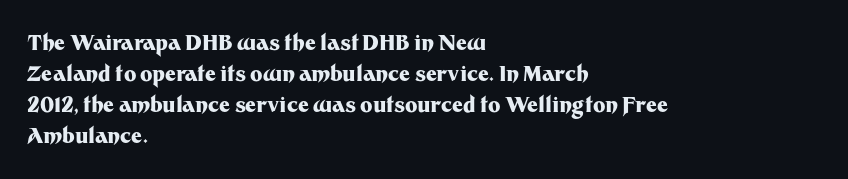
{"italic": "no", "bold": "yes", "underline": "no", "align": "left", "line_spacing": "normal", "line_spacing_ratio": 1.48, "letter_spacing": "normal", "letter_spacing_em": 0.0, "glyph_px": 21}
